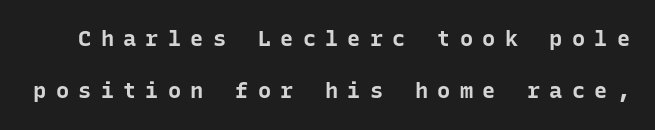
The image shows 22 px bold type, upright; set loose line spacing (2.37x), unusually wide letter spacing (+0.42 em), not underlined.
